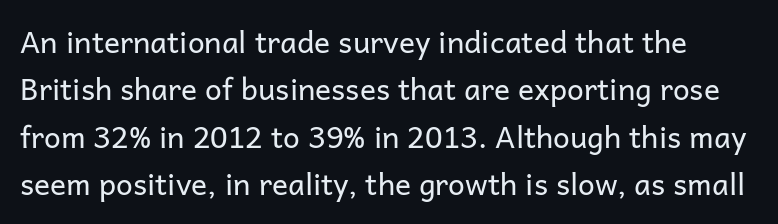
{"serif": "no", "italic": "no", "bold": "no", "weight": "regular", "width": "normal", "stroke_contrast": "low", "x_height": "medium", "monospaced": "no", "underline": "no", "line_spacing": "normal", "line_spacing_ratio": 1.58, "letter_spacing": "normal", "letter_spacing_em": 0.0, "glyph_px": 30}
